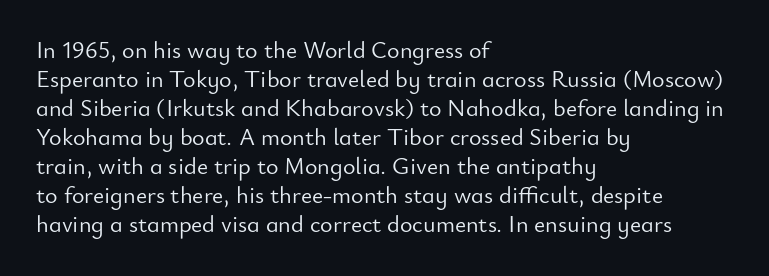
{"italic": "no", "bold": "no", "underline": "no", "align": "left", "line_spacing_ratio": 1.21, "letter_spacing": "normal", "letter_spacing_em": 0.0, "glyph_px": 24}
